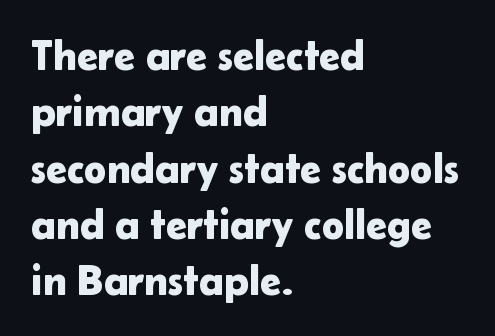
{"serif": "no", "italic": "no", "width": "normal", "stroke_contrast": "low", "x_height": "medium", "monospaced": "no", "underline": "no", "align": "left", "line_spacing": "normal", "line_spacing_ratio": 1.34, "letter_spacing": "normal", "letter_spacing_em": 0.0, "glyph_px": 42}
